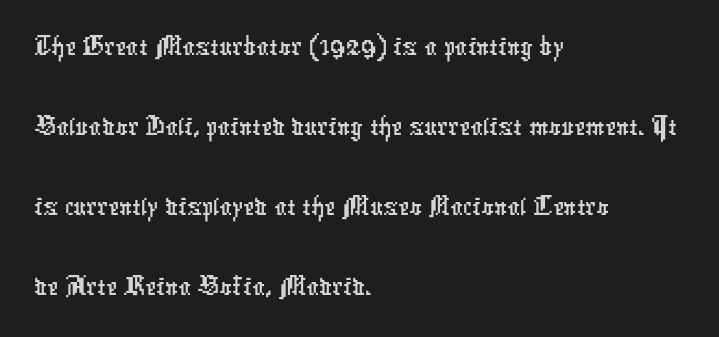
{"serif": "no", "width": "condensed", "stroke_contrast": "low", "x_height": "medium", "monospaced": "no", "underline": "no", "align": "left", "line_spacing": "normal", "line_spacing_ratio": 1.31, "letter_spacing": "normal", "letter_spacing_em": 0.0, "glyph_px": 61}
